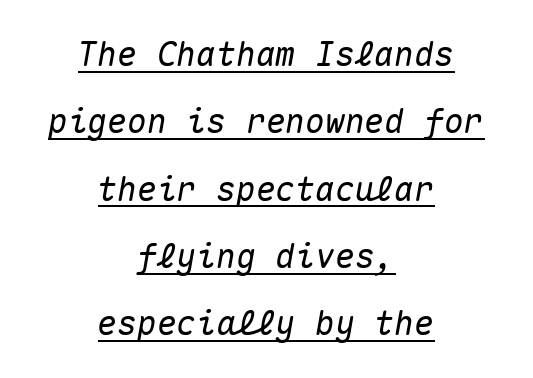
Would a proofreader flag this as italicized? Yes. What decoration does the sample have? An underline. Baseline-to-baseline distance is far greater than the letter height. Spacing between characters is what you'd get straight out of the box. This rendering uses center alignment, leaving both contours irregular but symmetric. Looks like terminal output: every glyph gets an equal slot.
